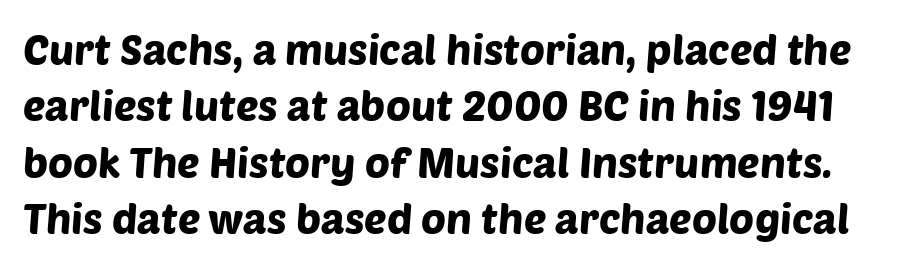
{"serif": "no", "width": "normal", "stroke_contrast": "low", "x_height": "large", "monospaced": "no", "underline": "no", "line_spacing": "normal", "line_spacing_ratio": 1.34, "letter_spacing": "normal", "letter_spacing_em": 0.0, "glyph_px": 42}
